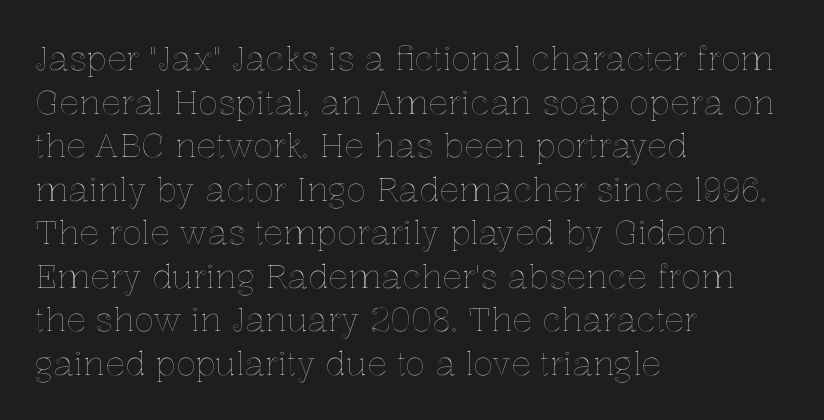
{"italic": "no", "width": "normal", "x_height": "medium", "monospaced": "no", "underline": "no", "align": "left", "line_spacing": "normal", "line_spacing_ratio": 1.32, "letter_spacing": "normal", "letter_spacing_em": 0.0, "glyph_px": 33}
